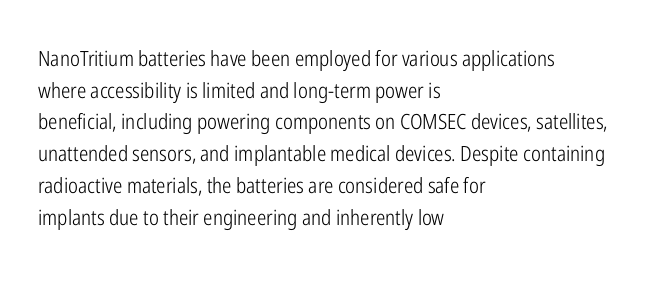
The image shows 21 px text type, upright; set left-aligned, normal line spacing (1.51x), normal letter spacing, not underlined.
